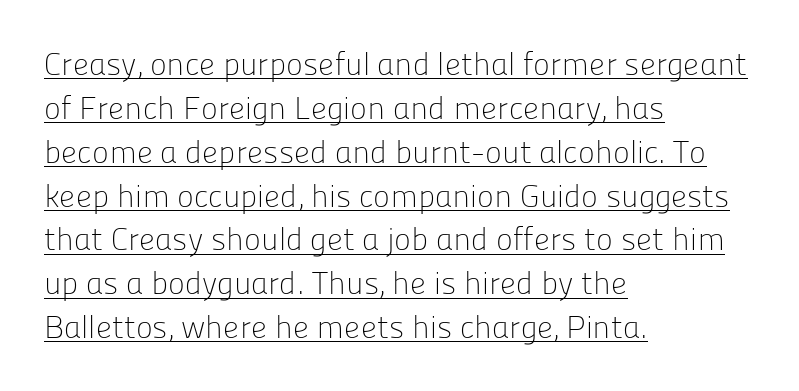
The image shows 32 px light sans-serif type, upright; set left-aligned, normal line spacing (1.37x), normal letter spacing, underlined; low stroke contrast and a medium x-height.
